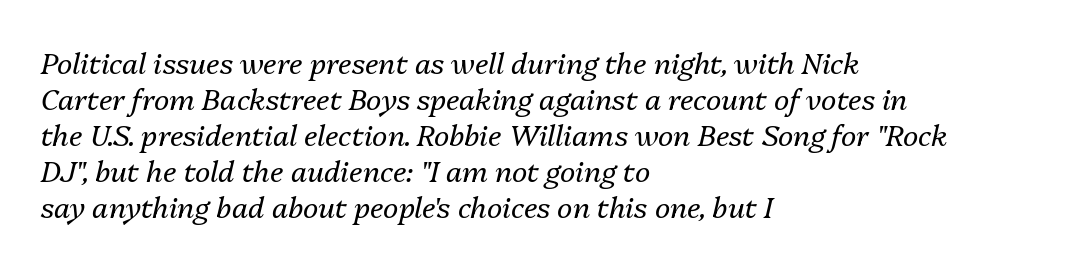
{"italic": "yes", "lean": "right", "slant_degrees": 13, "bold": "no", "weight": "regular", "width": "normal", "stroke_contrast": "medium", "x_height": "medium", "monospaced": "no", "underline": "no", "align": "left", "line_spacing_ratio": 1.24, "letter_spacing": "normal", "letter_spacing_em": 0.0, "glyph_px": 29}
